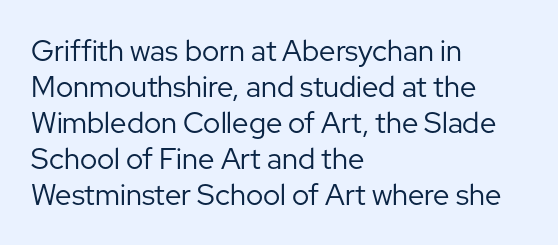
The rendering uses natural spacing where letterforms have individual widths. Any mark beneath the type? The region is blank. Which margin do the lines hug? The left one — the right edge is uneven. You can tell it's not italic because the verticals are truly vertical. These lines are composed in type without serifs.
